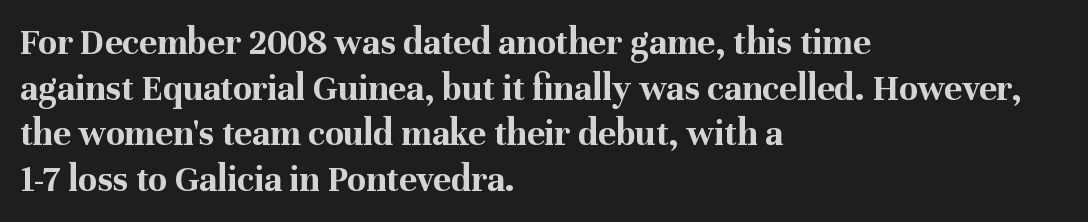
Q: Is the text bold? A: Yes.
Q: Is the text italic (slanted)? A: No, it is upright.
Q: Is the typeface a serif or a sans-serif typeface? A: Serif.
Q: Is the text underlined? A: No.
Q: How is the paragraph aligned? A: Left-aligned.
Q: Is the spacing between letters normal or unusually wide? A: Normal.
Q: Width (condensed, normal, or wide)? A: Normal.
Q: Stroke contrast? A: Medium.
Q: x-height? A: Medium.
Q: Monospaced? A: No.
